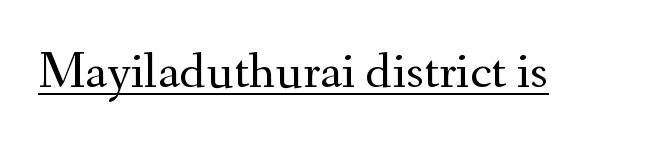
The passage shown has conventional tracking throughout. The cut favours lightness, reaching ordinary text weight at its darkest. Letterform terminals end in serifs throughout the passage. Posture: vertical. Varying glyph widths throughout — classic text-font behaviour.
